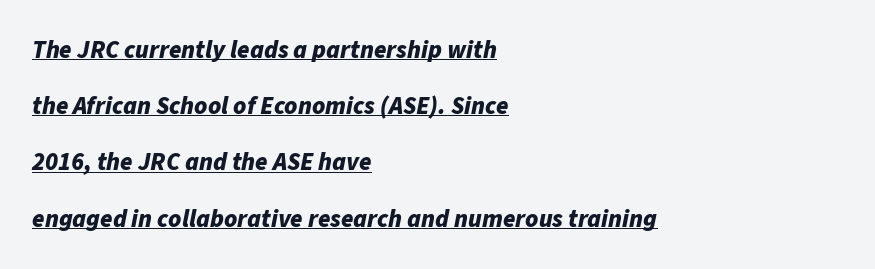
{"italic": "yes", "lean": "right", "slant_degrees": 11, "bold": "yes", "underline": "yes", "align": "left", "line_spacing": "loose", "line_spacing_ratio": 2.25, "letter_spacing": "normal", "letter_spacing_em": 0.0, "glyph_px": 25}
